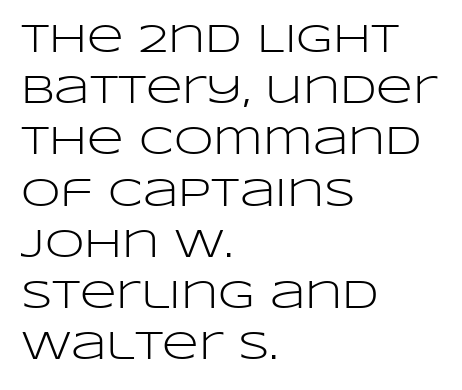
Notice how the passage keeps a crisp vertical edge on the left only. Standard letterfit; no display-style spreading of the glyphs. Nothing sits at the stroke ends, so this counts as sans-serif. This rendering features lettering with no underline. Regarding leading, the lines here are spaced in the standard way.
